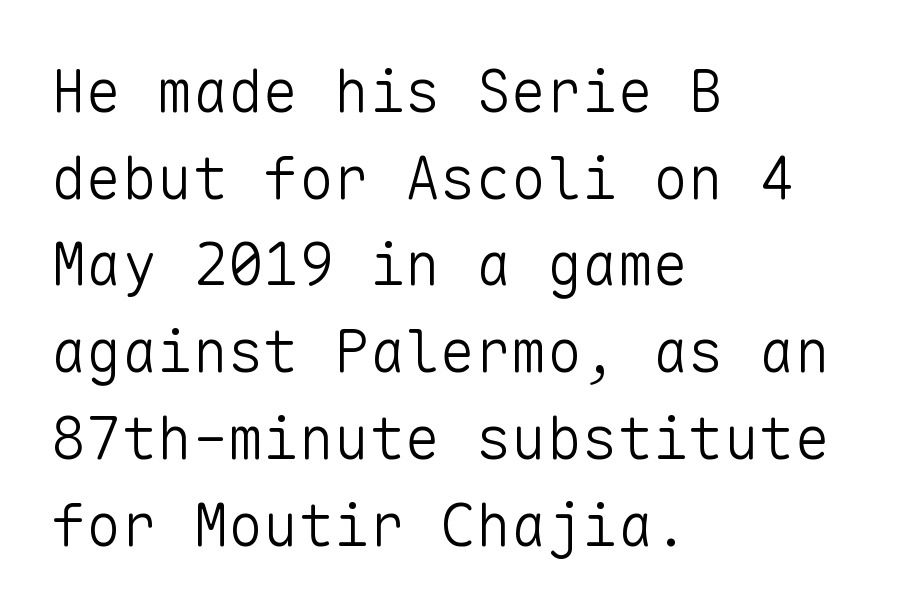
{"serif": "no", "italic": "no", "bold": "no", "weight": "light", "width": "normal", "stroke_contrast": "low", "x_height": "medium", "monospaced": "yes", "underline": "no", "align": "left", "line_spacing": "normal", "line_spacing_ratio": 1.47, "letter_spacing": "normal", "letter_spacing_em": 0.0, "glyph_px": 59}
